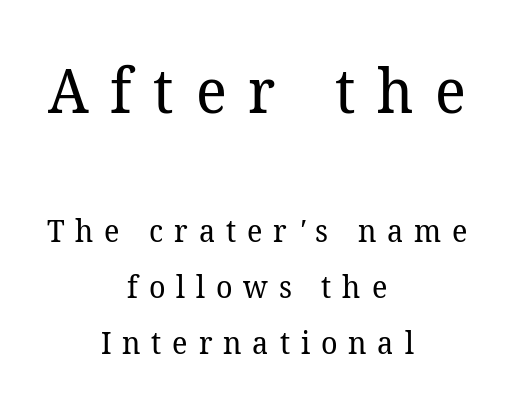
The passage shown has open, widely tracked lettering throughout. The strip under each line holds only bare page. The strokes are not fattened; the text isn't bold. Does the copy run flush right? No — it is centered line by line.
